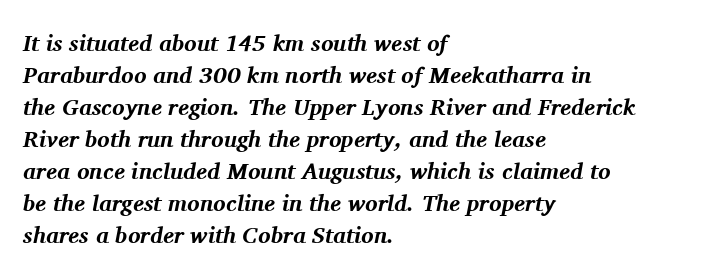
Clear beneath every line of the passage. The rendering keeps characters at their native spacing. Emphasis by weight is at full strength: bold. The lines are quadded left. The rendering applies a slant to the glyphs. Horizontal bands of white between lines are of average thickness.
